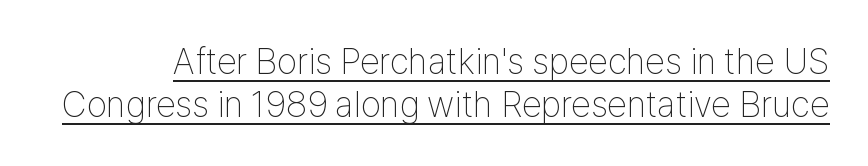
Beneath each row of characters lies a ruled line. The horizontal fit of the characters is conventional and even. Do the letters lean? They stand straight. Unbolded letterforms with no extra heft. The letters advance in unequal steps, a hallmark of proportional type.
